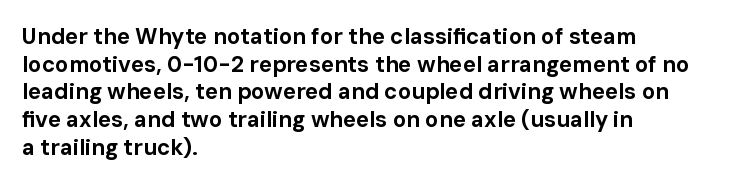
Q: Is the text bold? A: Yes.
Q: Is the text italic (slanted)? A: No, it is upright.
Q: Is the text underlined? A: No.
Q: How is the paragraph aligned? A: Left-aligned.
Q: Is the spacing between letters normal or unusually wide? A: Normal.
Q: Is the spacing between lines tight, normal or loose? A: Normal.
